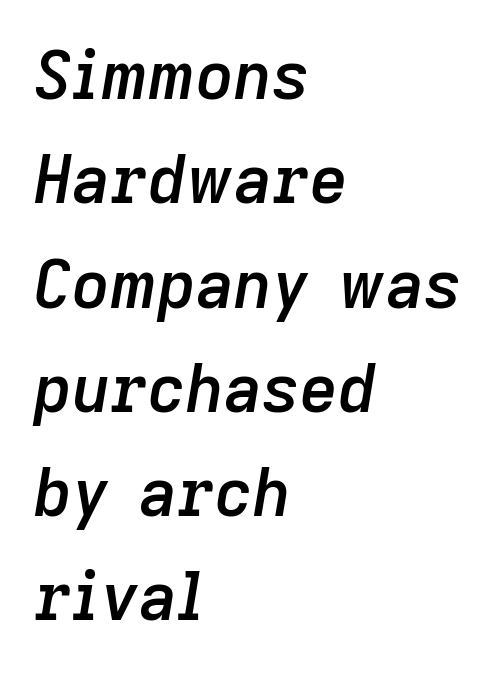
These lines were composed using italics. Spacing verdict: proportional, widths tailored to each character. Typesetter's note: demi weight, one step under bold. The space beneath each line is pristine and unruled. Line starts are locked; line ends wander. Baseline-to-baseline distance is the conventional proportion of letter height.
